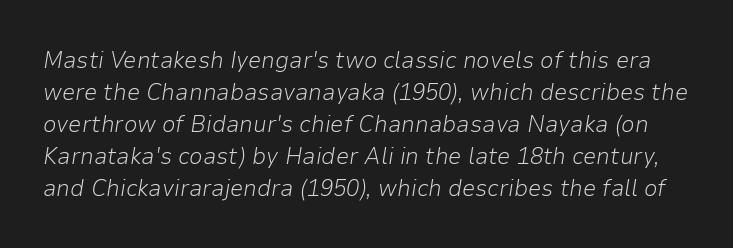
Stems and bowls with no extra thickness — not bold. Descenders hang freely into open space. Quick note: italic. Notice how descenders clear the ascenders below comfortably — that's standard leading.
